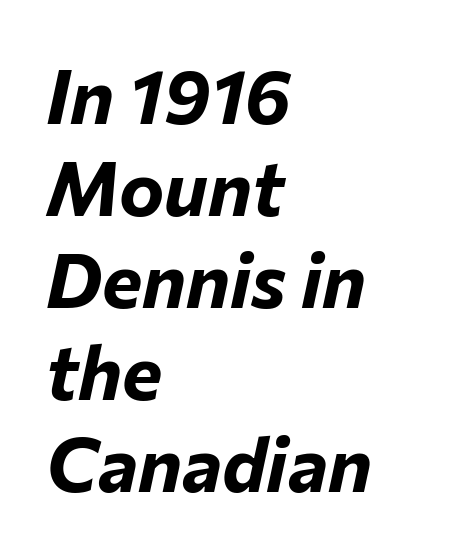
Q: Is the text bold? A: Yes.
Q: Is the text italic (slanted)? A: Yes, it leans right by about 12 degrees.
Q: Is the text underlined? A: No.
Q: How is the paragraph aligned? A: Left-aligned.
Q: Is the spacing between letters normal or unusually wide? A: Normal.
Q: Width (condensed, normal, or wide)? A: Normal.
Q: Stroke contrast? A: Low.
Q: x-height? A: Medium.
Q: Monospaced? A: No.
